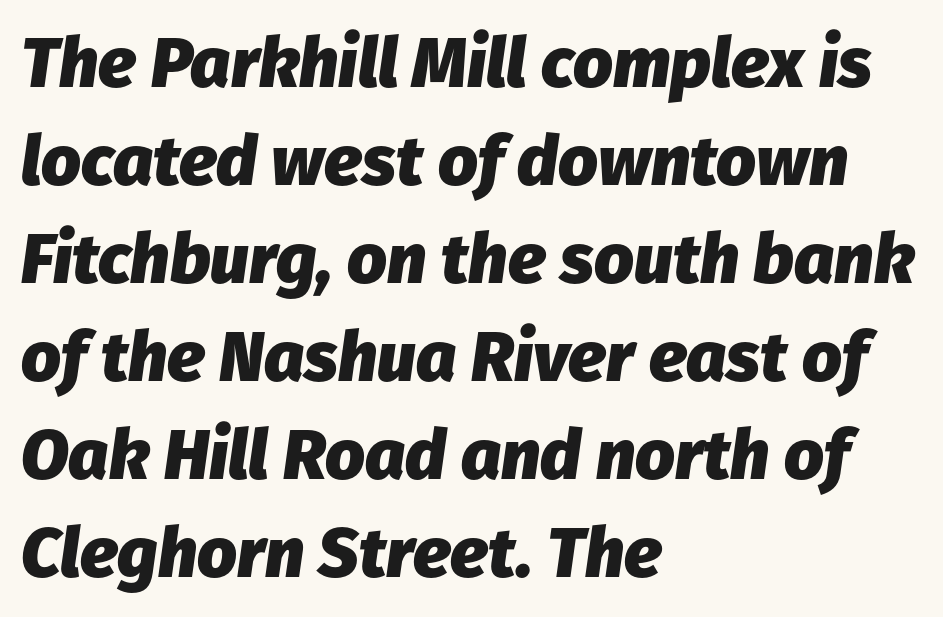
The image shows 70 px heavy type, italic (leaning right); set left-aligned, normal line spacing (1.4x), normal letter spacing, not underlined; low stroke contrast and a medium x-height.
